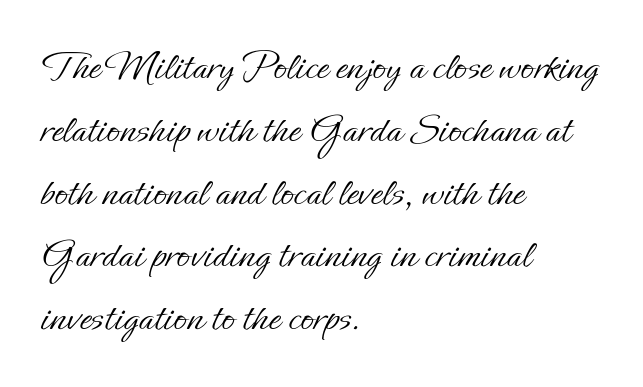
These lines are rendered in a variable-pitch font. This rendering features lettering with no underline. This sample keeps an unexceptional amount of space between lines.
